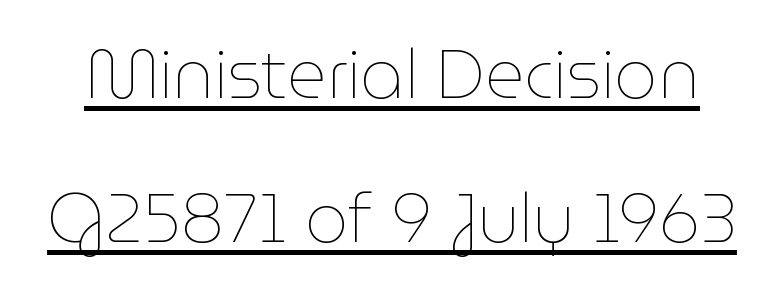
Counters stay open thanks to moderate or lighter strokes. Looks like regular typesetting: each glyph gets only the width it needs. Does extra space separate the letters? No, they use regular spacing. Quick note: underline on. A great deal of white space separates one row of letters from the next.
